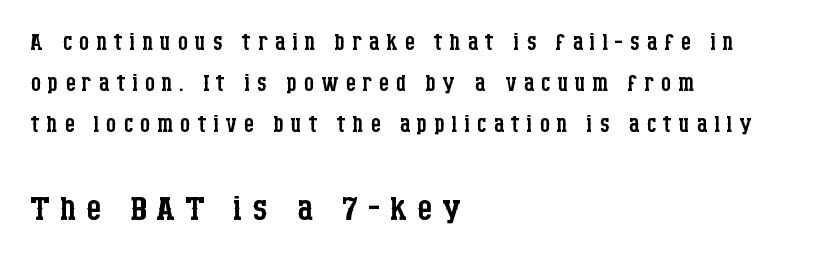
The image shows 48 px regular-weight, condensed serif type, upright; set left-aligned, normal line spacing (1.28x), unusually wide letter spacing (+0.21 em), not underlined; the second (bottom) block is 1.5x larger; low stroke contrast and a large x-height.
